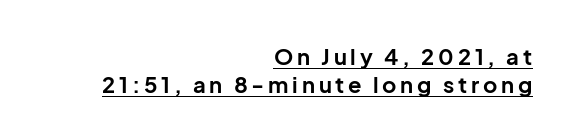
The image shows 22 px bold type, upright; set right-aligned, normal line spacing (1.27x), underlined.
